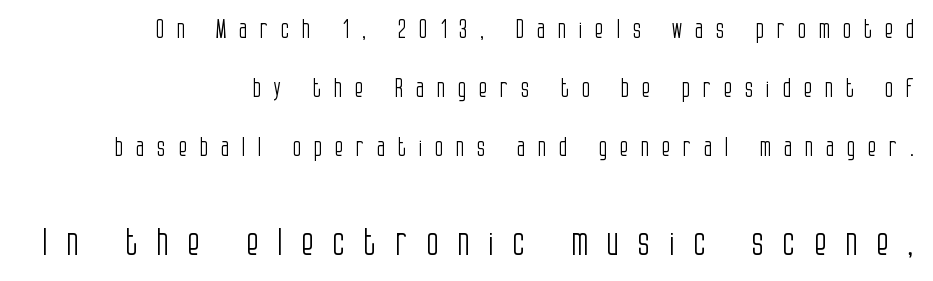
The later block is typeset at a bigger size than the earlier block. No word sits above an underline. Upright lettering throughout. Display-style spreading of the glyphs; the letterfit is very open. Heaviness? Minimal to ordinary, like unemphasized prose. In terms of leading, this rendering errs on the spacious side.
